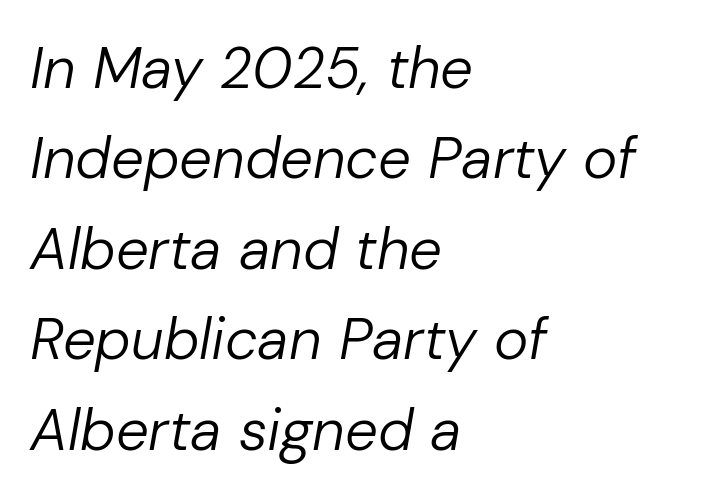
Q: Is the text bold? A: No.
Q: Is the text italic (slanted)? A: Yes, it leans right by about 10 degrees.
Q: Is the text underlined? A: No.
Q: How is the paragraph aligned? A: Left-aligned.
Q: Is the spacing between letters normal or unusually wide? A: Normal.
Q: Is the spacing between lines tight, normal or loose? A: Normal.
Q: Width (condensed, normal, or wide)? A: Normal.
Q: Stroke contrast? A: Low.
Q: x-height? A: Medium.
Q: Monospaced? A: No.
